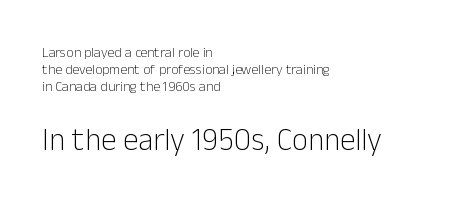
Q: Is the text bold? A: No.
Q: Is the text italic (slanted)? A: No, it is upright.
Q: Is the typeface a serif or a sans-serif typeface? A: Sans-serif.
Q: Is the text underlined? A: No.
Q: How is the paragraph aligned? A: Left-aligned.
Q: Is the spacing between letters normal or unusually wide? A: Normal.
Q: Which block of text is set in a larger size, the first (top) or the second (bottom)? A: The second (bottom) one.
Q: Width (condensed, normal, or wide)? A: Normal.
Q: Stroke contrast? A: Low.
Q: x-height? A: Medium.
Q: Monospaced? A: No.
